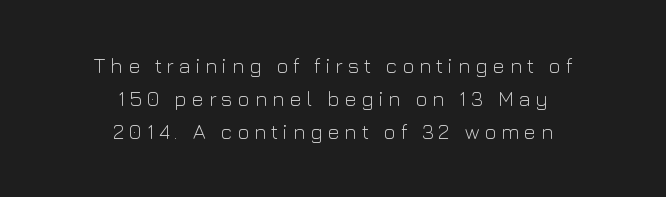
{"italic": "no", "bold": "no", "underline": "no", "align": "center", "line_spacing": "normal", "line_spacing_ratio": 1.58, "letter_spacing": "wide", "letter_spacing_em": 0.23, "glyph_px": 21}
